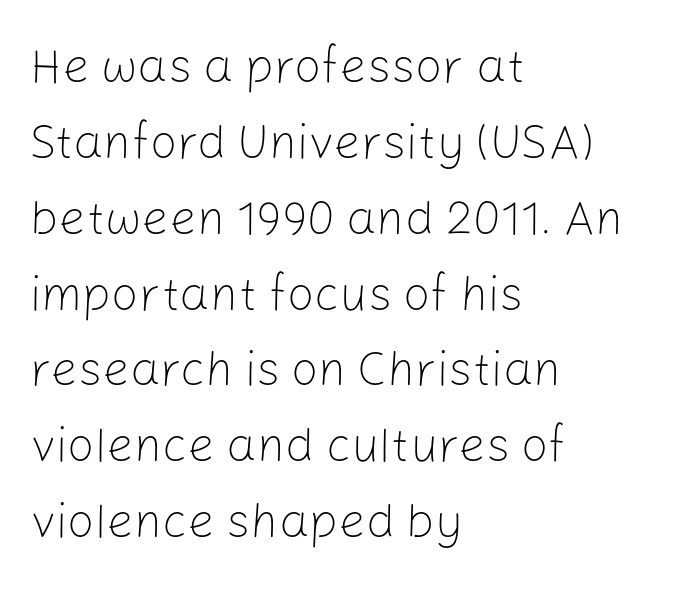
Q: Is the text bold? A: No.
Q: Is the text italic (slanted)? A: No, it is upright.
Q: Is the typeface a serif or a sans-serif typeface? A: Sans-serif.
Q: Is the text underlined? A: No.
Q: How is the paragraph aligned? A: Left-aligned.
Q: Is the spacing between letters normal or unusually wide? A: Normal.
Q: Is the spacing between lines tight, normal or loose? A: Normal.
Q: Width (condensed, normal, or wide)? A: Normal.
Q: Stroke contrast? A: Low.
Q: x-height? A: Medium.
Q: Monospaced? A: No.
